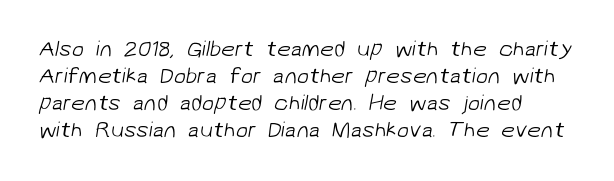
This sample uses plain, unmodified letter spacing. The compositor pushed each line to the left boundary. Descenders hang freely into open space. Compared with a typical body face, this is equally light or lighter still.
